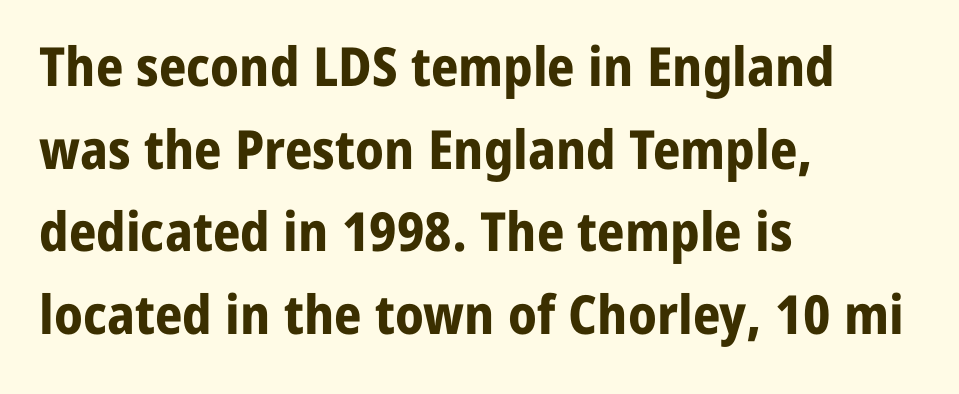
Bare-footed words on every line. Horizontal bands of white between lines are of average thickness. Type style note: lacks serifs. Every stem runs plumb, perpendicular to the baseline. Caption: multi-line text, flush left, ragged right.
